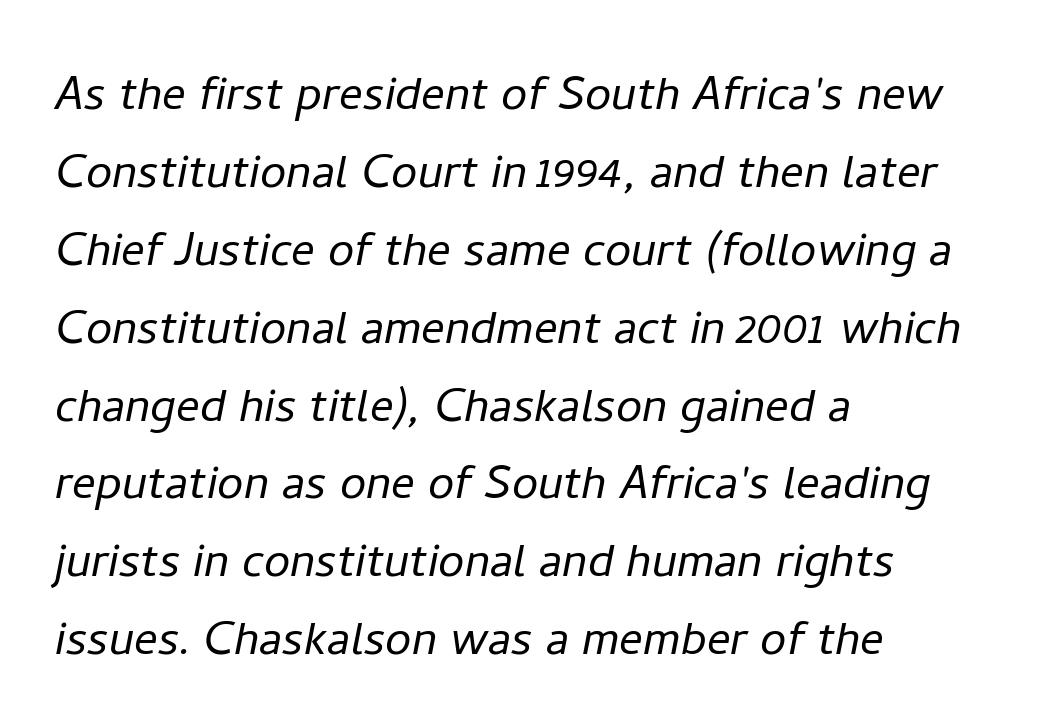
{"italic": "yes", "lean": "right", "slant_degrees": 11, "bold": "no", "weight": "light", "width": "normal", "stroke_contrast": "low", "x_height": "medium", "monospaced": "no", "underline": "no", "align": "left", "line_spacing": "normal", "line_spacing_ratio": 1.32, "letter_spacing": "normal", "letter_spacing_em": 0.0, "glyph_px": 59}
